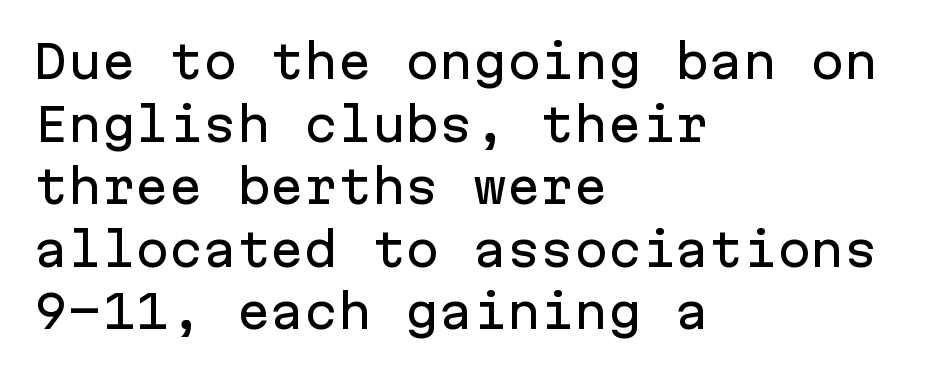
{"serif": "no", "italic": "no", "width": "normal", "stroke_contrast": "low", "x_height": "medium", "monospaced": "yes", "underline": "no", "align": "left", "line_spacing": "normal", "line_spacing_ratio": 1.39, "letter_spacing": "normal", "letter_spacing_em": 0.0, "glyph_px": 45}
